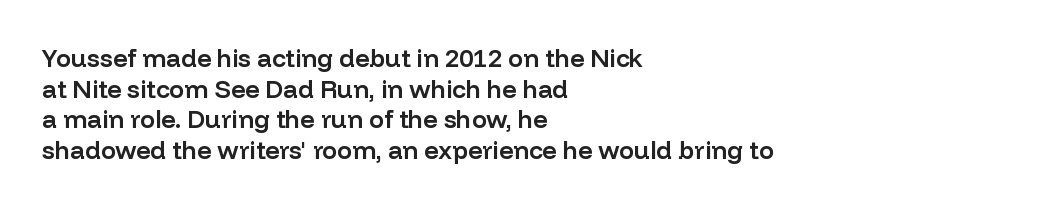
The image shows 25 px text type, upright; set left-aligned, line spacing 1.23x, normal letter spacing, not underlined.
